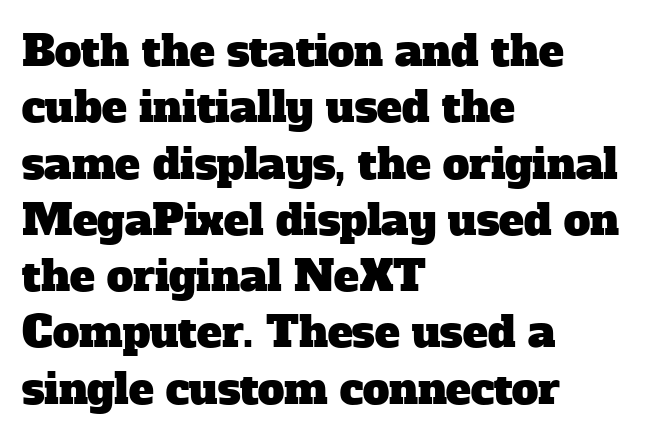
Q: Is the typeface a serif or a sans-serif typeface? A: Serif.
Q: Is the text underlined? A: No.
Q: How is the paragraph aligned? A: Left-aligned.
Q: Is the spacing between letters normal or unusually wide? A: Normal.
Q: Is the spacing between lines tight, normal or loose? A: Normal.
Q: Width (condensed, normal, or wide)? A: Normal.
Q: Stroke contrast? A: Low.
Q: x-height? A: Medium.
Q: Monospaced? A: No.
